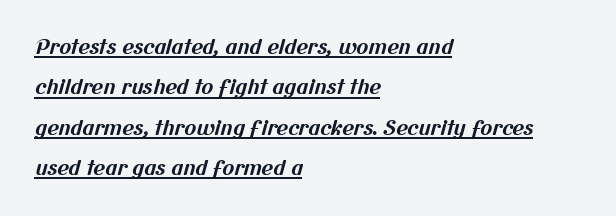
Q: Is the text bold? A: Yes.
Q: Is the text underlined? A: Yes.
Q: How is the paragraph aligned? A: Left-aligned.
Q: Is the spacing between letters normal or unusually wide? A: Normal.
Q: Is the spacing between lines tight, normal or loose? A: Loose.
